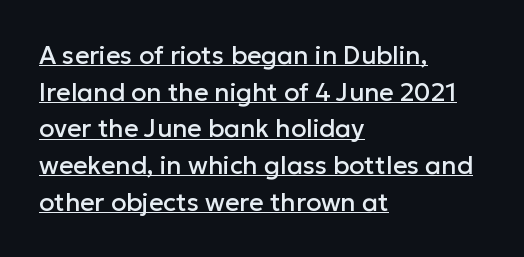
{"italic": "no", "underline": "yes", "align": "left", "line_spacing": "normal", "line_spacing_ratio": 1.47, "letter_spacing": "normal", "letter_spacing_em": 0.0, "glyph_px": 25}
